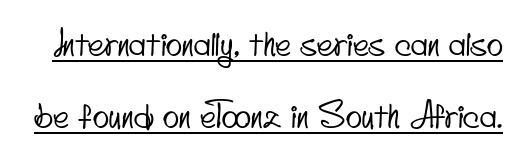
These lines keep a tight, regular rhythm from letter to letter. Baseline-to-baseline distance is far greater than the letter height. Spacing verdict: proportional, widths tailored to each character. Is there an underline? Yes — a line sits under the letters.
